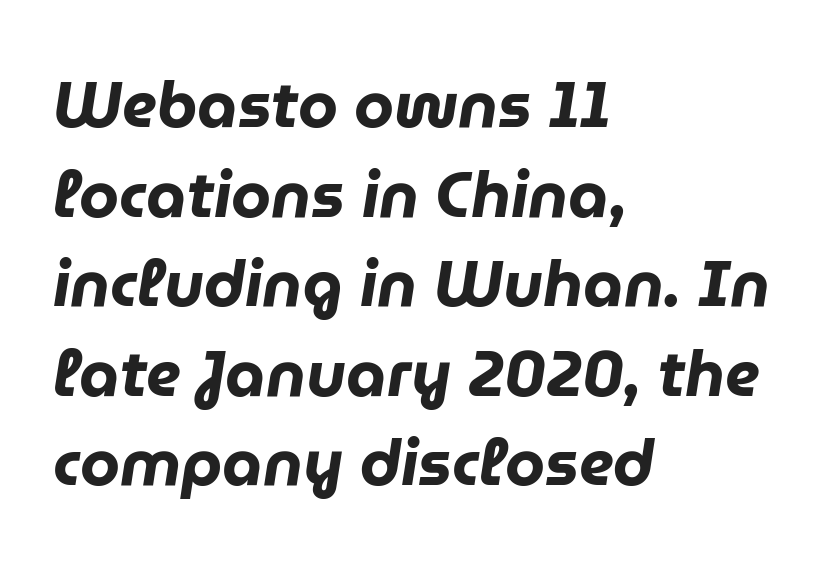
{"italic": "yes", "lean": "right", "slant_degrees": 9, "bold": "yes", "weight": "heavy", "width": "normal", "stroke_contrast": "low", "x_height": "medium", "monospaced": "no", "underline": "no", "align": "left", "line_spacing": "normal", "line_spacing_ratio": 1.4, "letter_spacing": "normal", "letter_spacing_em": 0.0, "glyph_px": 64}
